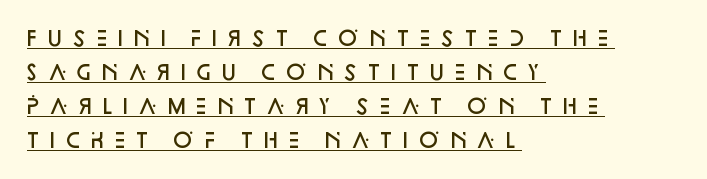
Typographic density is moderately raised because the face is semibold. Compared with typical body copy, the letter spacing here is much looser. Notice how the passage keeps a crisp vertical edge on the left only. Underlining? Definitely there. When letters stand straight like this, we call the style roman or upright. A normal amount of white space separates one row of letters from the next.
